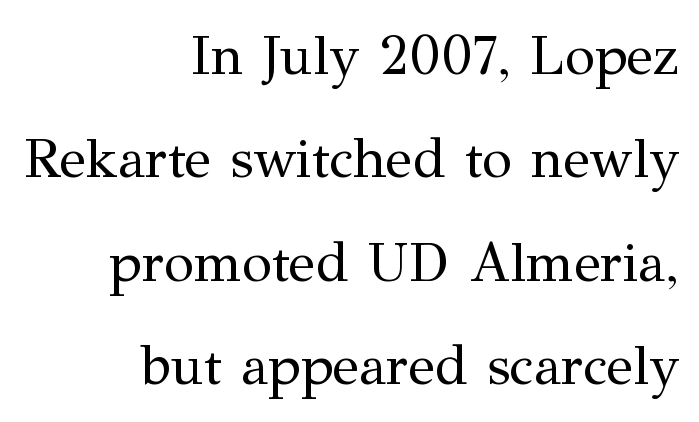
Look at the bottom of the vertical strokes: they flare into serifs here. Casual observation: everything's shoved over to the right. The horizontal fit of the characters is conventional and even. Each letter keeps its own natural width here, so spacing adapts to shape.
